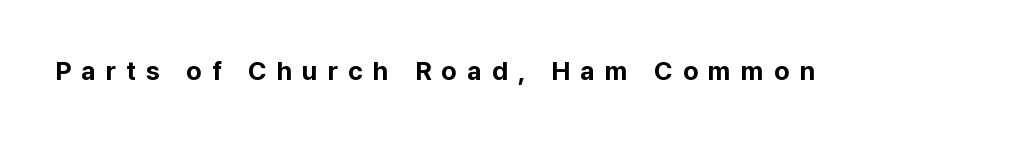
The image shows 26 px bold type, upright; set unusually wide letter spacing (+0.39 em), not underlined.
